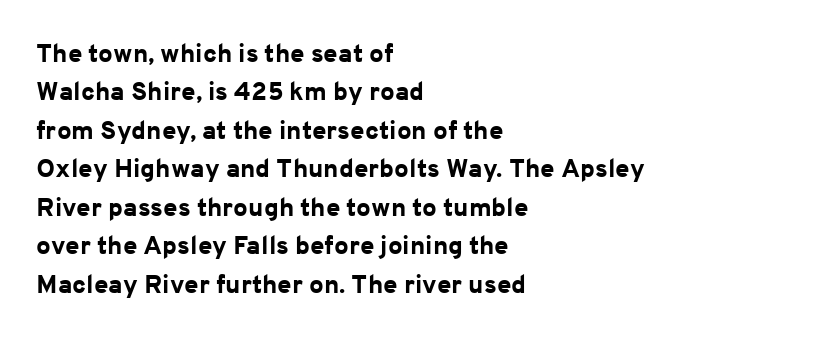
The image shows 26 px bold type, upright; set left-aligned, normal line spacing (1.48x), normal letter spacing, not underlined.
